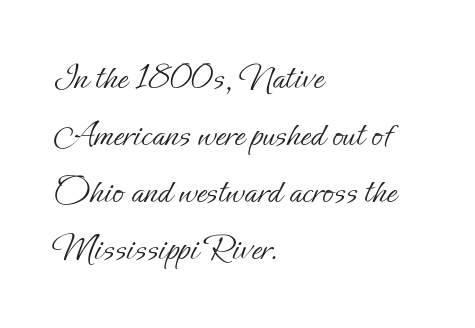
Q: Is the text bold? A: No.
Q: Is the text italic (slanted)? A: Yes.
Q: Is the text underlined? A: No.
Q: How is the paragraph aligned? A: Left-aligned.
Q: Is the spacing between letters normal or unusually wide? A: Normal.
Q: Is the spacing between lines tight, normal or loose? A: Normal.
Q: Width (condensed, normal, or wide)? A: Normal.
Q: Stroke contrast? A: Low.
Q: x-height? A: Small.
Q: Monospaced? A: No.
